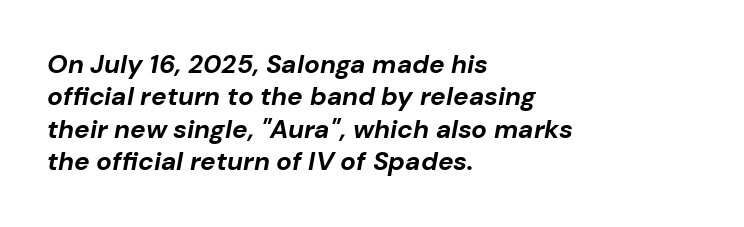
The image shows 26 px bold type, italic (leaning right); set left-aligned, normal line spacing (1.25x), normal letter spacing, not underlined.
